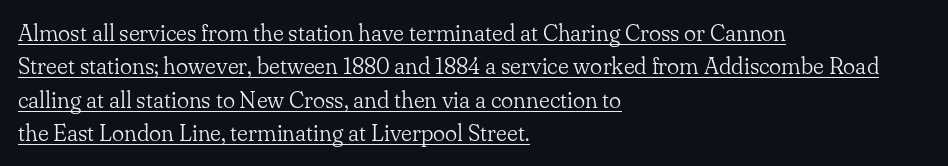
The image shows 23 px text type, upright; set left-aligned, normal line spacing (1.45x), normal letter spacing, underlined.
